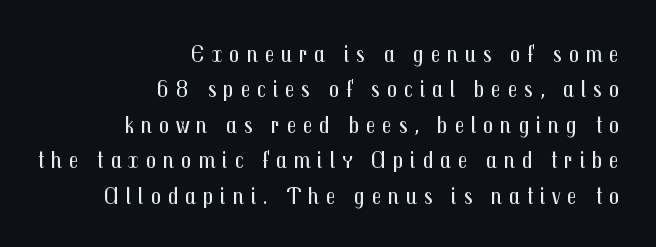
Posture: upright roman. The weight would be labelled regular, book, light, or lighter still. Interline gaps are of average width in this sample. The space directly below the letters is spotless. Where is the straight margin? On the right.
